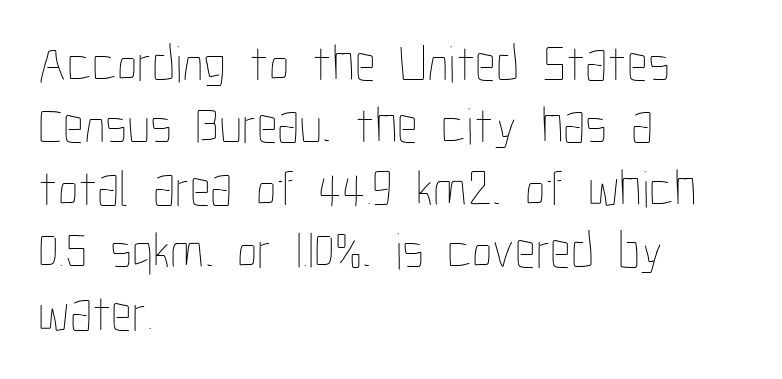
{"italic": "no", "bold": "no", "weight": "thin", "width": "condensed", "stroke_contrast": "low", "x_height": "medium", "monospaced": "no", "underline": "no", "align": "left", "line_spacing_ratio": 1.2, "letter_spacing": "normal", "letter_spacing_em": 0.0, "glyph_px": 52}
